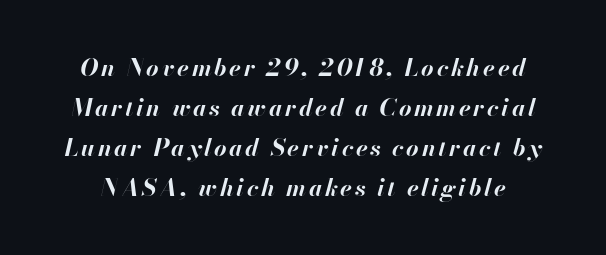
Q: Is the text bold? A: Yes.
Q: Is the text italic (slanted)? A: Yes, it leans right by about 13 degrees.
Q: Is the text underlined? A: No.
Q: Is the spacing between lines tight, normal or loose? A: Normal.
